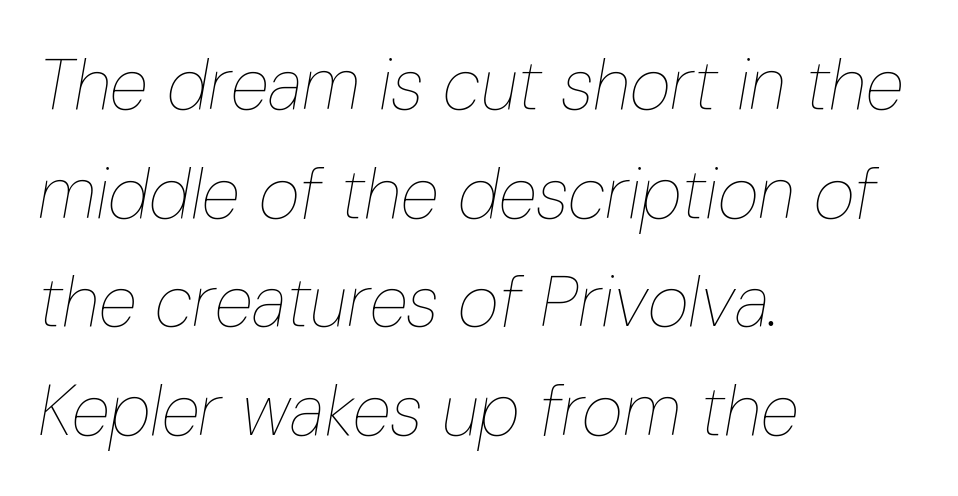
The image shows 71 px thin, condensed type, italic (leaning right); set left-aligned, normal line spacing (1.53x), normal letter spacing, not underlined; low stroke contrast and a medium x-height.
